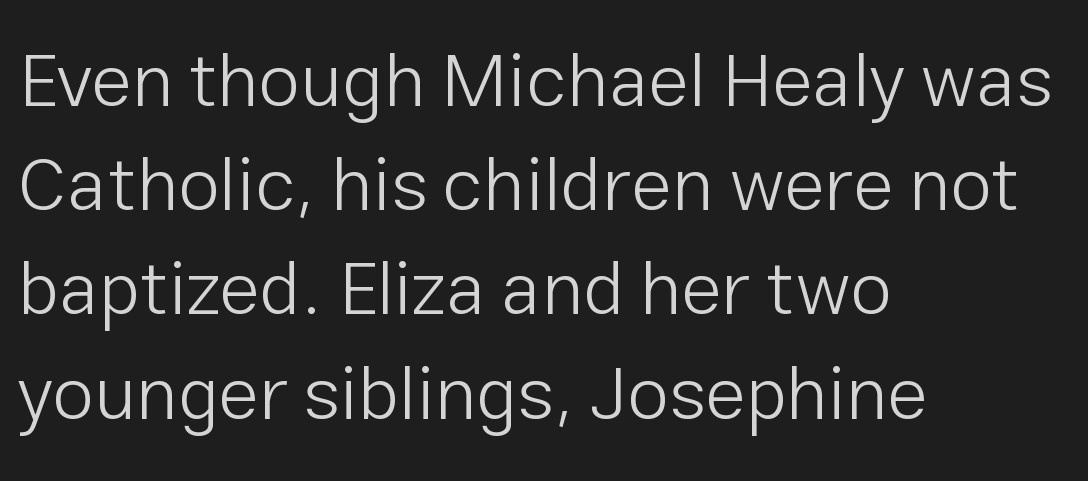
Horizontal bands of white between lines are of average thickness. Has an underline been added? It has not. You could call the tracking neutral — neither tight nor loose. Horizontally, the lines are justified to the leading edge only. Is there any slant? The stems are plumb. Weight: not bold — regular or lighter.
